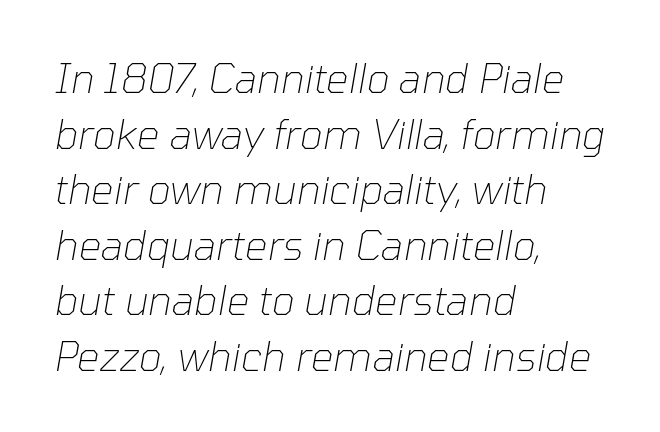
The image shows 40 px thin type, italic (leaning right); set left-aligned, normal line spacing (1.39x), normal letter spacing, not underlined; low stroke contrast and a medium x-height.
